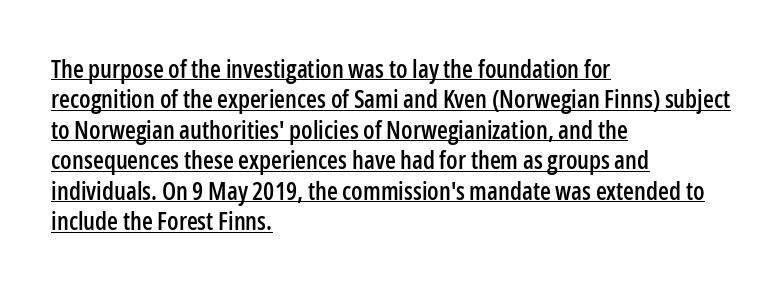
The image shows 25 px text type, upright; set left-aligned, line spacing 1.22x, normal letter spacing, underlined.
